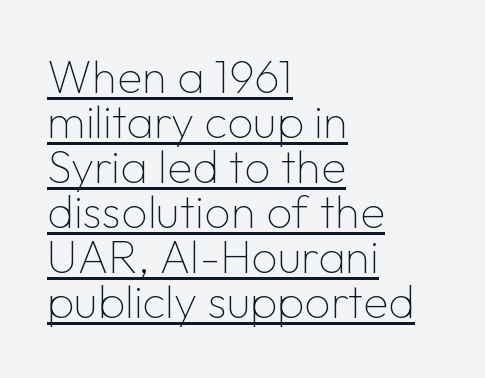
{"serif": "no", "italic": "no", "bold": "no", "weight": "thin", "width": "normal", "stroke_contrast": "low", "x_height": "medium", "monospaced": "no", "underline": "yes", "align": "left", "line_spacing": "tight", "line_spacing_ratio": 0.98, "letter_spacing": "normal", "letter_spacing_em": 0.0, "glyph_px": 46}
